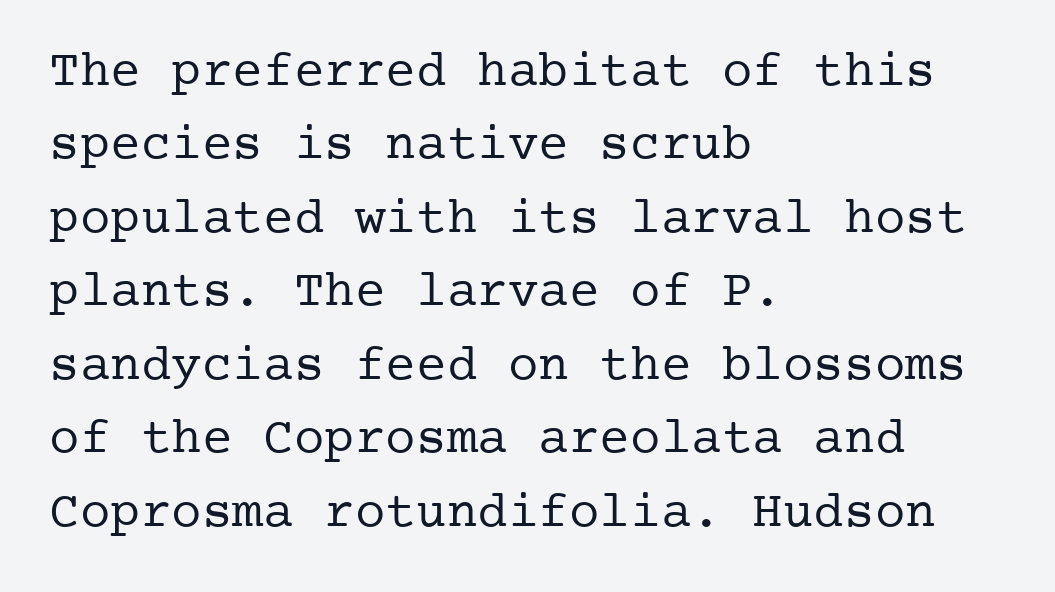
Stems and bowls with no extra thickness — not bold. A serif font was chosen for this passage. Normally led — the rows are evenly, conventionally spaced. Rule under the text: the space is simply empty. Nope, not italic — everything's standing straight. Short and long lines alike share a common starting point at left.
